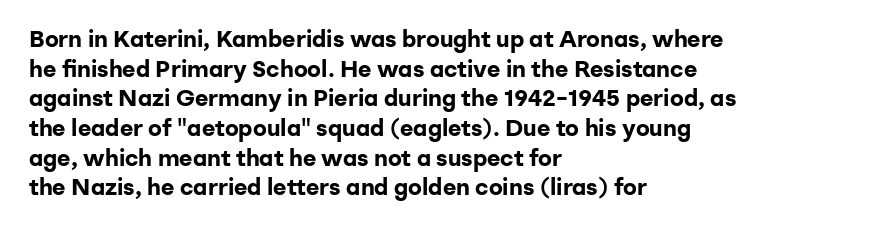
Q: Is the text bold? A: Yes.
Q: Is the text italic (slanted)? A: No, it is upright.
Q: Is the text underlined? A: No.
Q: How is the paragraph aligned? A: Left-aligned.
Q: Is the spacing between letters normal or unusually wide? A: Normal.
Q: Is the spacing between lines tight, normal or loose? A: Normal.
